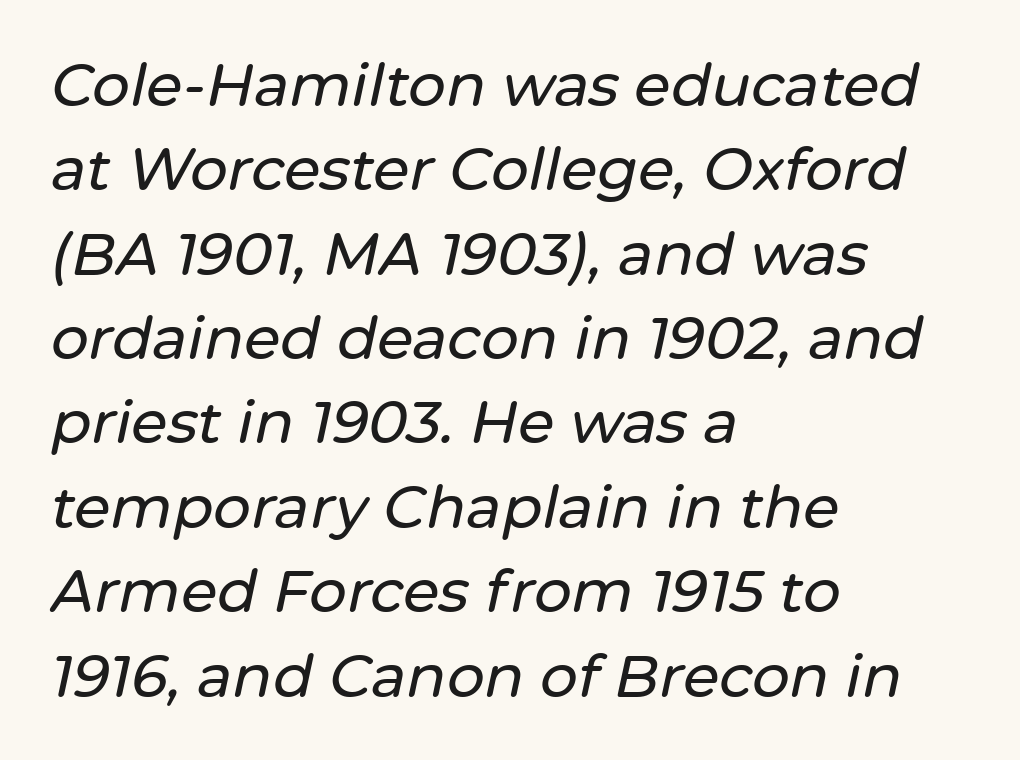
Q: Is the text italic (slanted)? A: Yes, it leans right by about 12 degrees.
Q: Is the text underlined? A: No.
Q: How is the paragraph aligned? A: Left-aligned.
Q: Is the spacing between letters normal or unusually wide? A: Normal.
Q: Is the spacing between lines tight, normal or loose? A: Normal.
Q: Width (condensed, normal, or wide)? A: Normal.
Q: Stroke contrast? A: Low.
Q: x-height? A: Medium.
Q: Monospaced? A: No.
